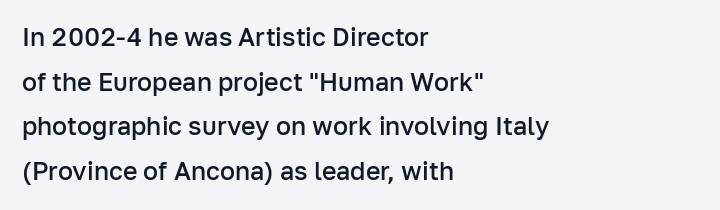
In terms of weight, the rendering is demibold, just under bold. A roman cut, with each character standing at attention. Honestly, the letter spacing is just normal — you wouldn't notice it. Just letters on the line, the space beneath them empty. A classic flush-left, rag-right setting is used for this passage.
